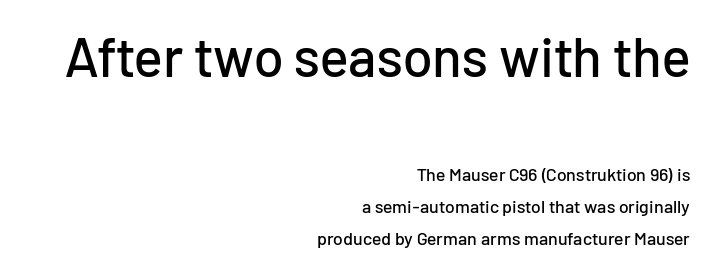
{"serif": "no", "italic": "no", "width": "normal", "stroke_contrast": "low", "x_height": "medium", "monospaced": "no", "underline": "no", "align": "right", "line_spacing_ratio": 1.77, "letter_spacing": "normal", "letter_spacing_em": 0.0, "larger_block": "first", "size_ratio": 3.06, "glyph_px": 55}
